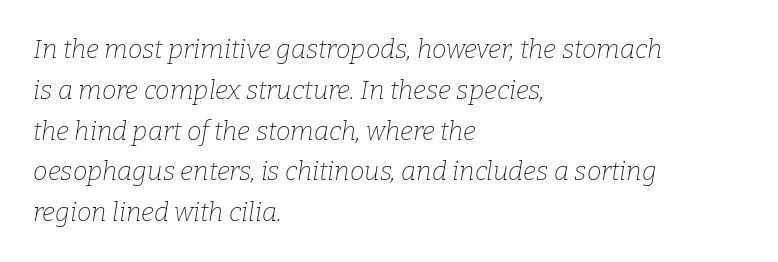
The image shows 26 px text type, italic (leaning right); set left-aligned, normal line spacing (1.57x), normal letter spacing, not underlined.
